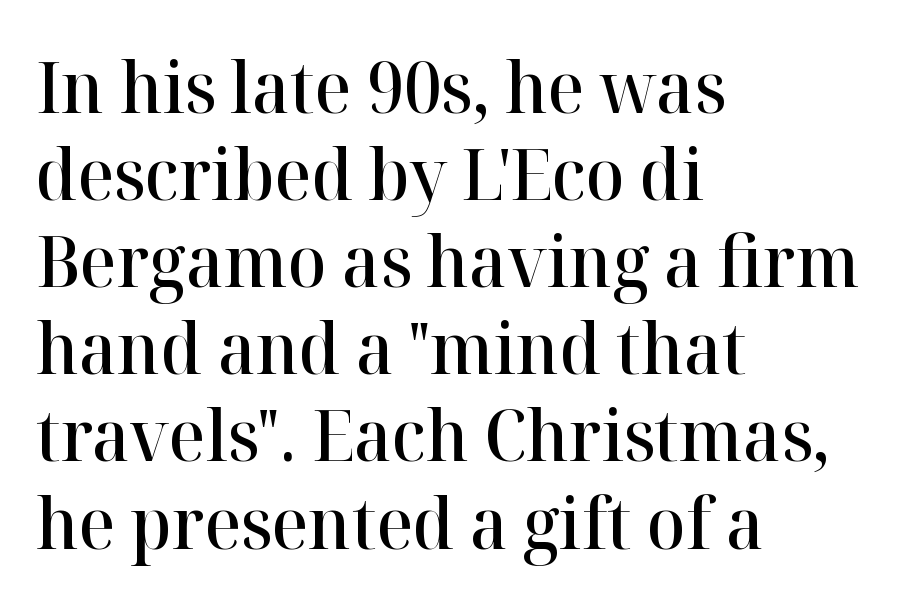
Stroke terminals: seriffed. Every letter is mildly thick-stroked: semibold rather than bold. The font's upright variant was chosen for this text. The ragged edge is on the right, which tells us the setting is flush left.
